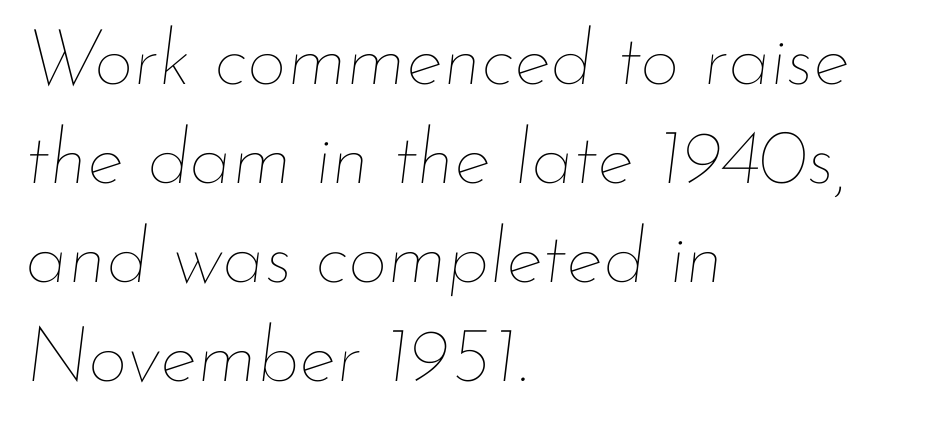
The image shows 78 px thin type, italic (leaning right); set left-aligned, normal line spacing (1.27x), normal letter spacing, not underlined; low stroke contrast and a small x-height.
